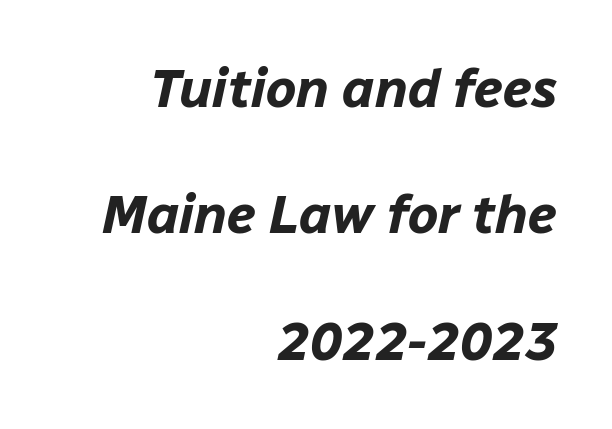
{"italic": "yes", "lean": "right", "slant_degrees": 12, "bold": "yes", "weight": "bold", "width": "normal", "stroke_contrast": "low", "x_height": "medium", "monospaced": "no", "underline": "no", "align": "right", "line_spacing": "loose", "line_spacing_ratio": 2.34, "letter_spacing": "normal", "letter_spacing_em": 0.0, "glyph_px": 54}
